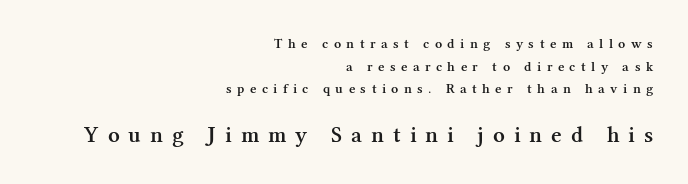
The image shows 23 px text type, upright; set right-aligned, normal line spacing (1.61x), unusually wide letter spacing (+0.39 em), not underlined; the second (bottom) block is 1.64x larger.
